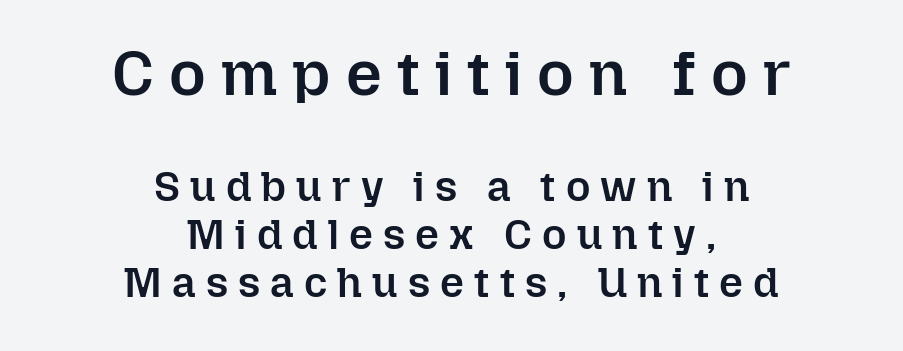
The image shows 63 px semibold type, upright; set centered, tight line spacing (1.14x), unusually wide letter spacing (+0.24 em), not underlined; the first (top) block is 1.5x larger; low stroke contrast and a medium x-height.
